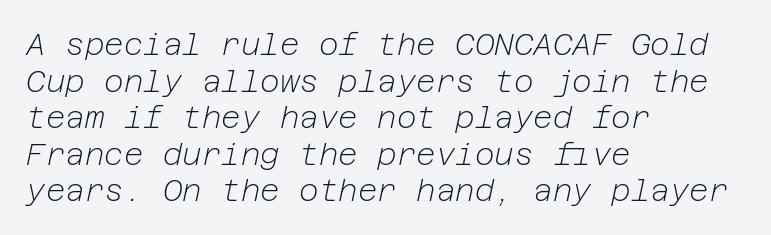
The image shows 30 px light type, italic (leaning right); set left-aligned, line spacing 1.22x, normal letter spacing, not underlined; low stroke contrast and a medium x-height.
